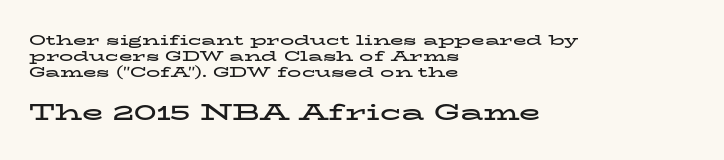
The image shows 22 px bold type, upright; set left-aligned, line spacing 1.16x, normal letter spacing, not underlined; the second (bottom) block is 1.57x larger.
